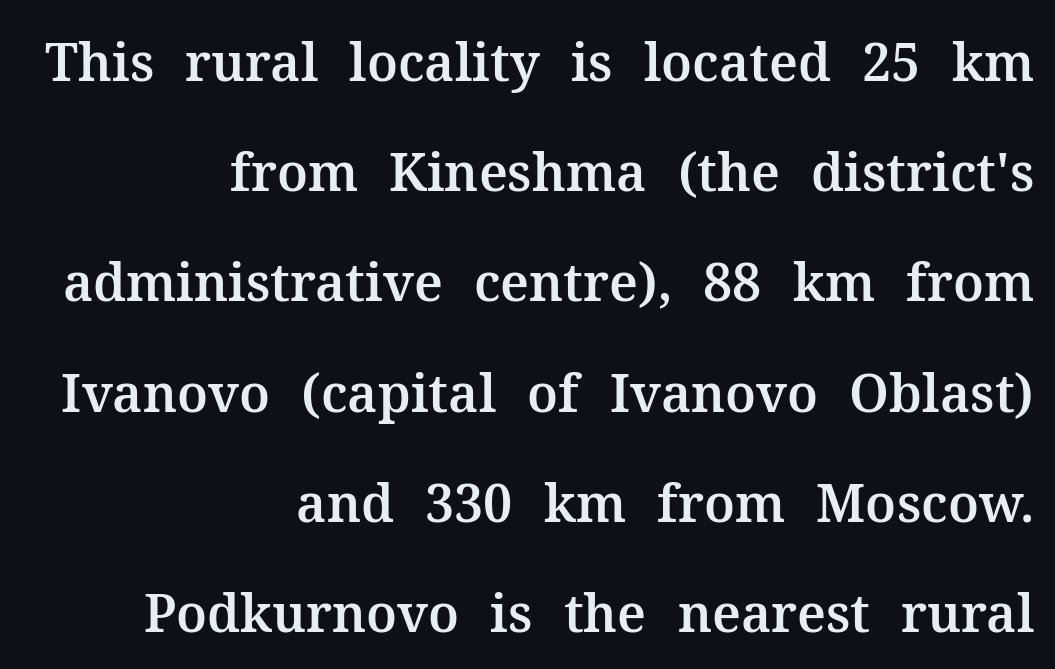
Do the characters align in a grid? No, the font is proportional. Examine the stroke ends and you'll spot serifs. The foot of each line stays bare and open. Is there any slant? The stems are plumb. One-word summary of the alignment: right. Tracking here is standard; glyphs follow each other at the usual distance.
